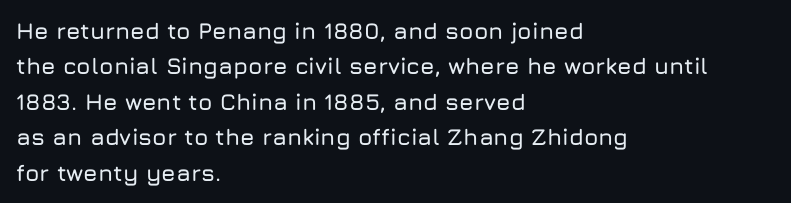
Nope, not italic — everything's standing straight. Words appear dense and cohesive because spacing is normal. The baseline area is clear. These lines sit exactly where default settings would place them. The compositor pushed each line to the left boundary.
